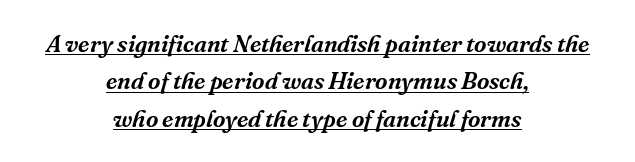
Q: Is the text italic (slanted)? A: Yes, it leans right by about 16 degrees.
Q: Is the text underlined? A: Yes.
Q: How is the paragraph aligned? A: Centered.
Q: Is the spacing between letters normal or unusually wide? A: Normal.
Q: Is the spacing between lines tight, normal or loose? A: Normal.
